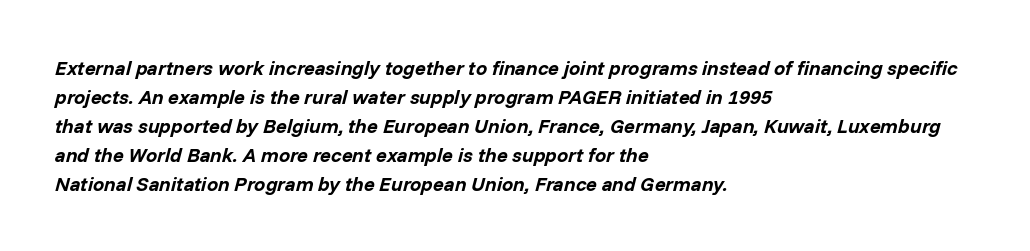
The image shows 20 px bold type, italic (leaning right); set left-aligned, normal line spacing (1.45x), normal letter spacing, not underlined.
